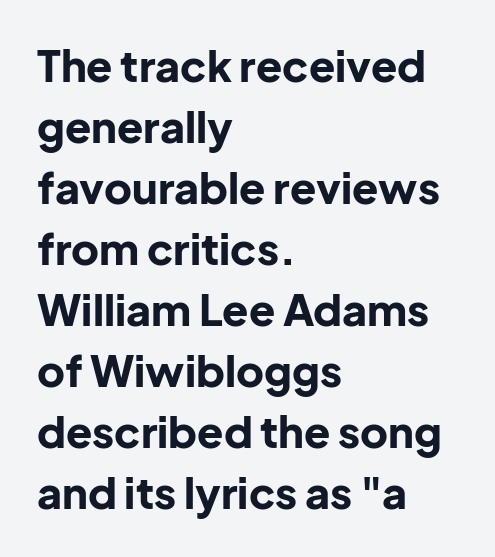
Looks like regular typesetting: each glyph gets only the width it needs. Summary of weight: heavy, a full bold. Each line starts at the same left margin while the right side varies. How would I describe the line gaps? Plain and ordinary.
